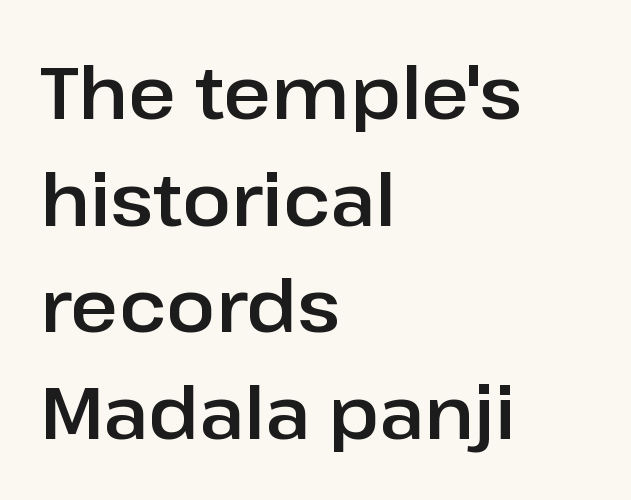
The image shows 73 px sans-serif type, upright; set left-aligned, normal line spacing (1.46x), normal letter spacing, not underlined; low stroke contrast and a medium x-height.
